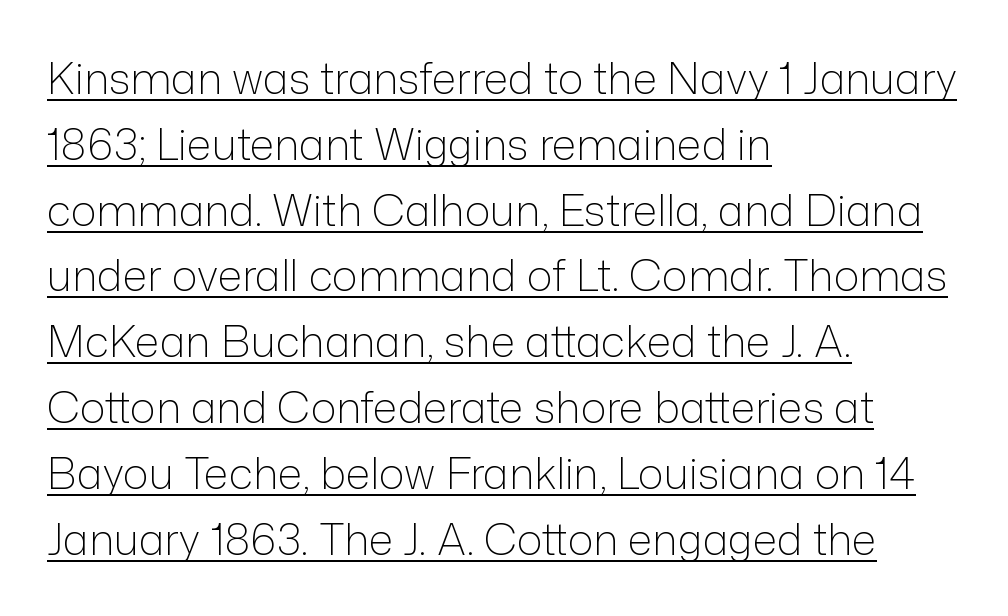
The image shows 43 px light sans-serif type, upright; set left-aligned, normal line spacing (1.53x), normal letter spacing, underlined; low stroke contrast and a medium x-height.
